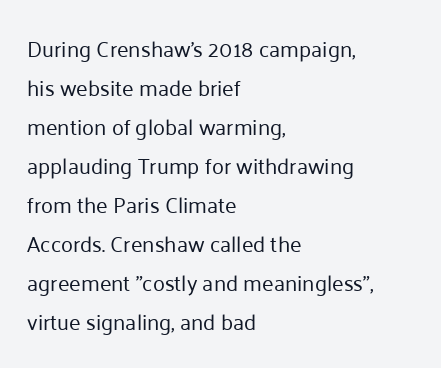
The image shows 22 px text type, upright; set left-aligned, line spacing 1.77x, normal letter spacing, not underlined.
